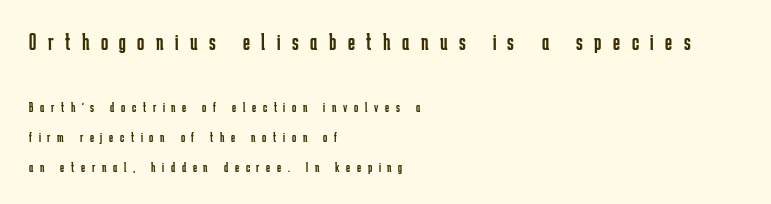
The image shows 24 px text type, upright; set left-aligned, loose line spacing (2.13x), unusually wide letter spacing (+0.48 em), not underlined; the first (top) block is 1.71x larger.
